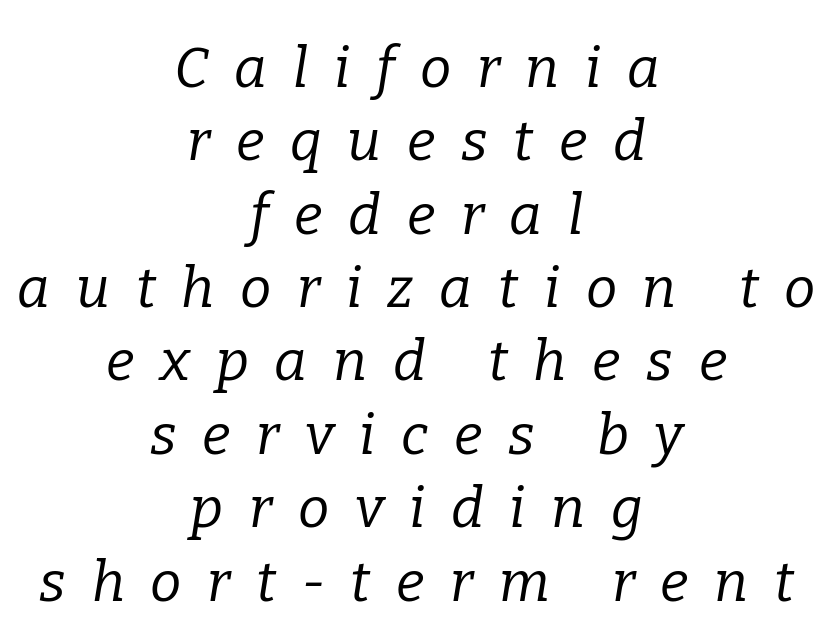
Q: Is the text bold? A: No.
Q: Is the text italic (slanted)? A: Yes, it leans right by about 9 degrees.
Q: Is the typeface a serif or a sans-serif typeface? A: Serif.
Q: Is the text underlined? A: No.
Q: How is the paragraph aligned? A: Centered.
Q: Is the spacing between letters normal or unusually wide? A: Unusually wide.
Q: Is the spacing between lines tight, normal or loose? A: Normal.
Q: Width (condensed, normal, or wide)? A: Normal.
Q: Stroke contrast? A: Low.
Q: x-height? A: Medium.
Q: Monospaced? A: No.
